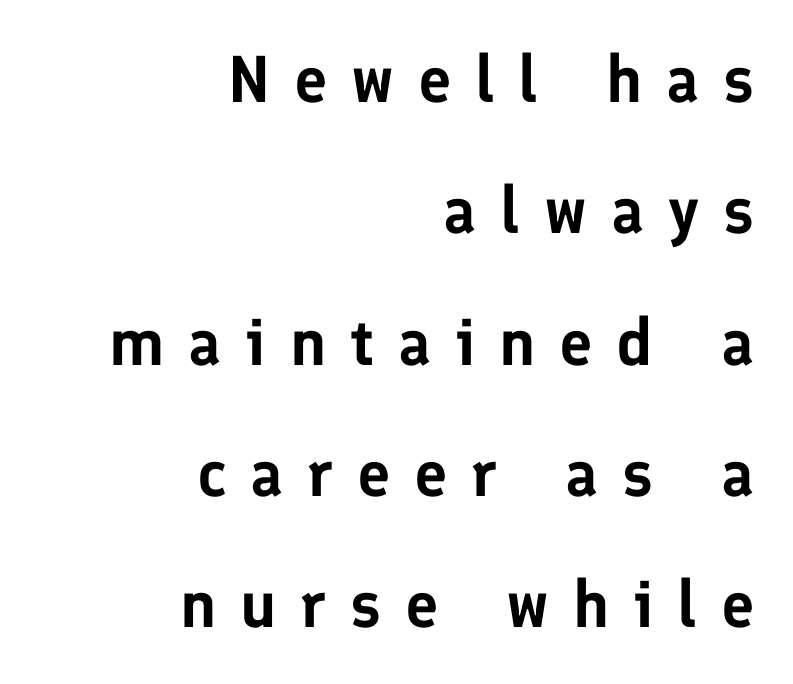
{"serif": "no", "italic": "no", "width": "normal", "stroke_contrast": "low", "x_height": "medium", "monospaced": "no", "underline": "no", "align": "right", "line_spacing": "loose", "line_spacing_ratio": 1.99, "letter_spacing": "wide", "letter_spacing_em": 0.36, "glyph_px": 66}
